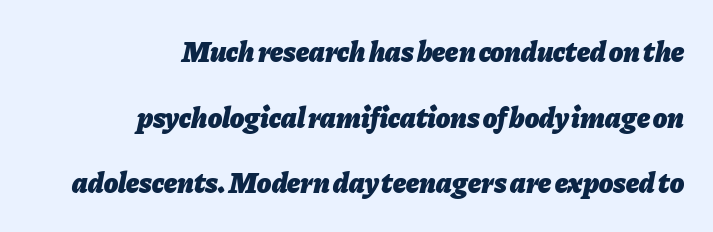
Q: Is the text bold? A: Yes.
Q: Is the text italic (slanted)? A: Yes, it leans right by about 11 degrees.
Q: Is the text underlined? A: No.
Q: How is the paragraph aligned? A: Right-aligned.
Q: Is the spacing between letters normal or unusually wide? A: Normal.
Q: Is the spacing between lines tight, normal or loose? A: Loose.
Q: Width (condensed, normal, or wide)? A: Normal.
Q: Stroke contrast? A: Low.
Q: x-height? A: Medium.
Q: Monospaced? A: No.
